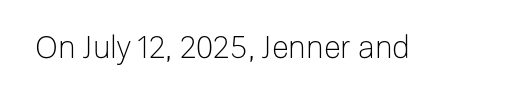
Q: Is the text bold? A: No.
Q: Is the text italic (slanted)? A: No, it is upright.
Q: Is the typeface a serif or a sans-serif typeface? A: Sans-serif.
Q: Is the text underlined? A: No.
Q: Is the spacing between letters normal or unusually wide? A: Normal.
Q: Width (condensed, normal, or wide)? A: Normal.
Q: Stroke contrast? A: Low.
Q: x-height? A: Medium.
Q: Monospaced? A: No.
